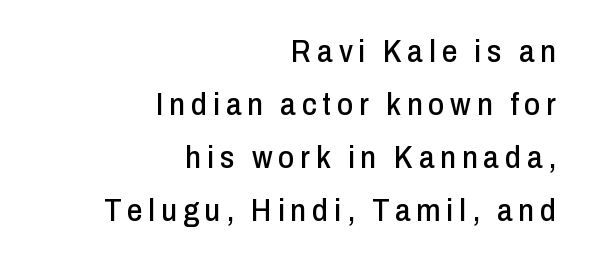
{"serif": "no", "italic": "no", "width": "condensed", "stroke_contrast": "low", "x_height": "medium", "monospaced": "no", "underline": "no", "align": "right", "line_spacing_ratio": 1.71, "glyph_px": 31}
